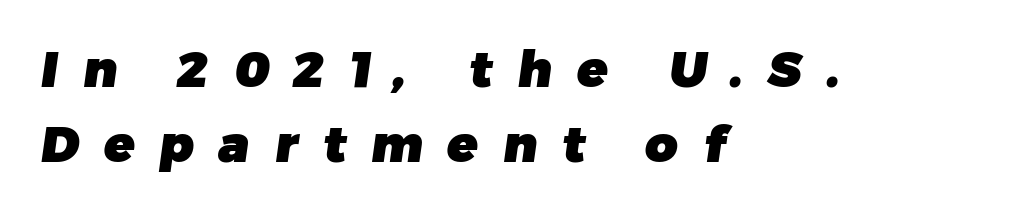
{"serif": "no", "bold": "yes", "weight": "heavy", "width": "normal", "stroke_contrast": "low", "x_height": "medium", "monospaced": "no", "underline": "no", "align": "left", "line_spacing": "normal", "line_spacing_ratio": 1.51, "letter_spacing": "wide", "letter_spacing_em": 0.5, "glyph_px": 50}
